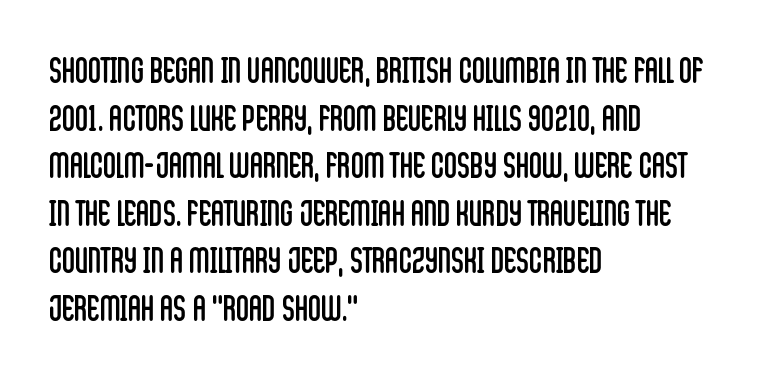
{"serif": "no", "italic": "no", "bold": "no", "weight": "regular", "width": "condensed", "stroke_contrast": "low", "x_height": "large", "monospaced": "no", "underline": "no", "align": "left", "line_spacing": "normal", "line_spacing_ratio": 1.32, "letter_spacing": "normal", "letter_spacing_em": 0.0, "glyph_px": 36}
